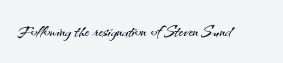
{"bold": "no", "underline": "no", "letter_spacing": "normal", "letter_spacing_em": 0.0, "glyph_px": 24}
